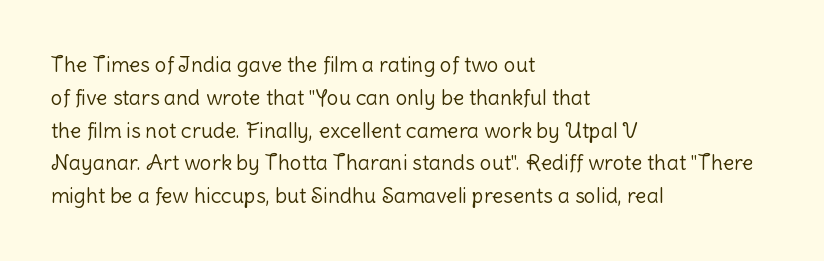
{"italic": "no", "bold": "no", "underline": "no", "align": "left", "line_spacing": "normal", "line_spacing_ratio": 1.56, "letter_spacing": "normal", "letter_spacing_em": 0.0, "glyph_px": 21}
